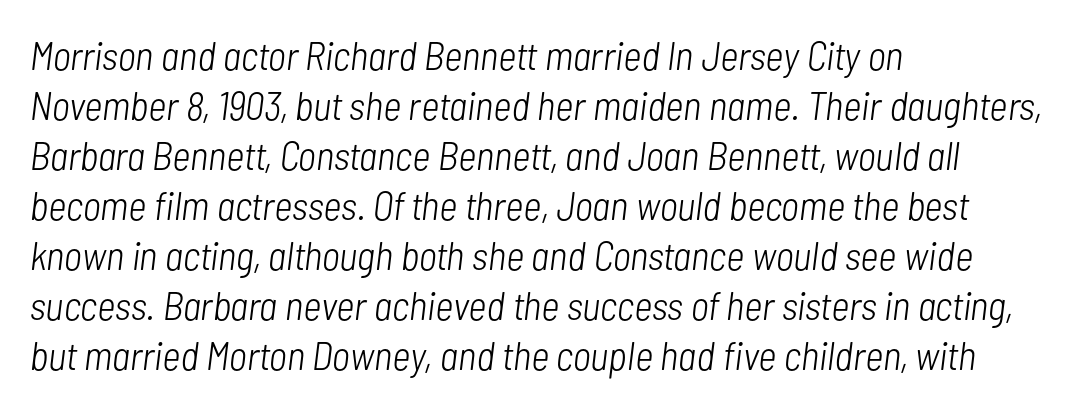
{"italic": "yes", "lean": "right", "slant_degrees": 7, "bold": "no", "weight": "light", "width": "condensed", "stroke_contrast": "low", "x_height": "medium", "monospaced": "no", "underline": "no", "align": "left", "line_spacing": "normal", "line_spacing_ratio": 1.25, "letter_spacing": "normal", "letter_spacing_em": 0.0, "glyph_px": 40}
